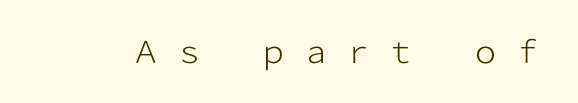
Q: Is the text bold? A: No.
Q: Is the text italic (slanted)? A: No, it is upright.
Q: Is the typeface a serif or a sans-serif typeface? A: Sans-serif.
Q: Is the text underlined? A: No.
Q: Is the spacing between letters normal or unusually wide? A: Unusually wide.
Q: Width (condensed, normal, or wide)? A: Normal.
Q: Stroke contrast? A: Low.
Q: x-height? A: Medium.
Q: Monospaced? A: No.
